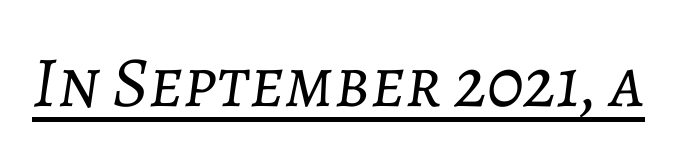
Do the characters align in a grid? No, the font is proportional. Somebody hit Ctrl+U on this one — the words are underlined. This reads as an unemphasized weight, regular at the heaviest. If you drew a line through each stem, it would be angled.
